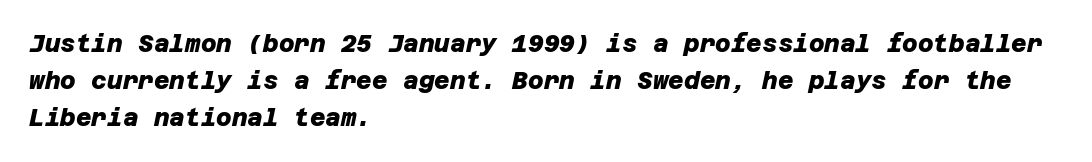
The paragraph shown leans on its left margin. Compared with an ordinary text face, these strokes are far heavier — a full bold. The letterforms sit shoulder to shoulder at normal distance. Unmarked baselines from the first word to the last. This sample keeps an unexceptional amount of space between lines.
